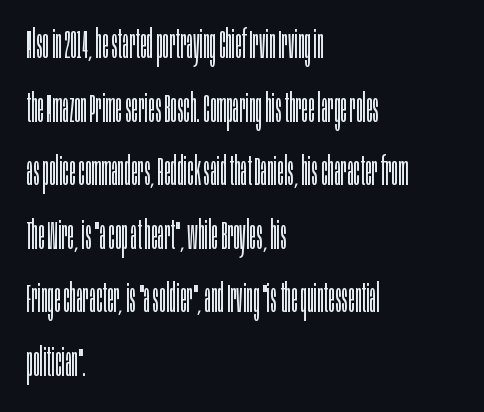
{"serif": "no", "italic": "no", "bold": "no", "weight": "light", "width": "condensed", "stroke_contrast": "low", "x_height": "large", "monospaced": "no", "underline": "no", "align": "left", "line_spacing": "normal", "line_spacing_ratio": 1.59, "letter_spacing": "normal", "letter_spacing_em": 0.0, "glyph_px": 40}
